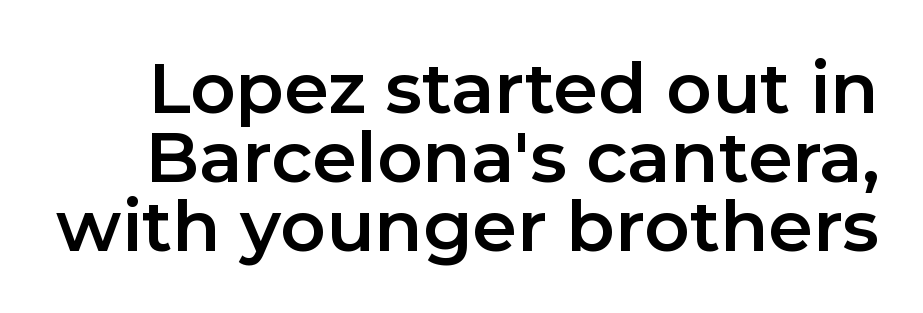
Q: Is the text italic (slanted)? A: No, it is upright.
Q: Is the typeface a serif or a sans-serif typeface? A: Sans-serif.
Q: Is the text underlined? A: No.
Q: Is the spacing between letters normal or unusually wide? A: Normal.
Q: Is the spacing between lines tight, normal or loose? A: Tight.
Q: Width (condensed, normal, or wide)? A: Normal.
Q: Stroke contrast? A: Low.
Q: x-height? A: Medium.
Q: Monospaced? A: No.
